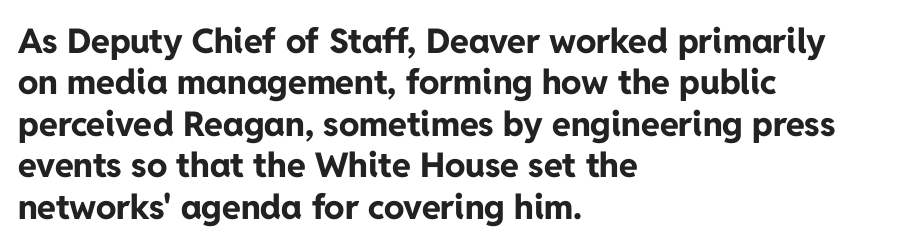
{"serif": "no", "italic": "no", "bold": "yes", "weight": "bold", "width": "normal", "stroke_contrast": "low", "x_height": "medium", "monospaced": "no", "underline": "no", "align": "left", "line_spacing_ratio": 1.22, "letter_spacing": "normal", "letter_spacing_em": 0.0, "glyph_px": 34}
